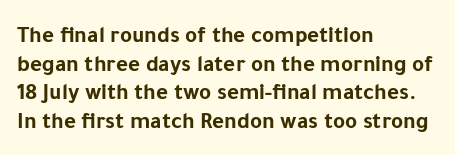
Q: Is the text bold? A: Yes.
Q: Is the text italic (slanted)? A: No, it is upright.
Q: Is the text underlined? A: No.
Q: How is the paragraph aligned? A: Left-aligned.
Q: Is the spacing between letters normal or unusually wide? A: Normal.
